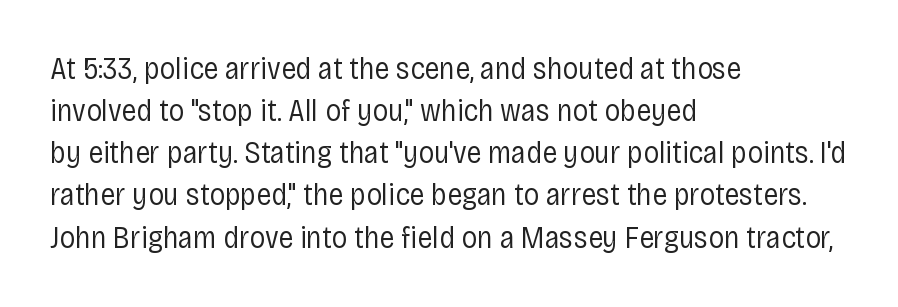
Q: Is the text bold? A: No.
Q: Is the text italic (slanted)? A: No, it is upright.
Q: Is the typeface a serif or a sans-serif typeface? A: Sans-serif.
Q: Is the text underlined? A: No.
Q: How is the paragraph aligned? A: Left-aligned.
Q: Is the spacing between letters normal or unusually wide? A: Normal.
Q: Is the spacing between lines tight, normal or loose? A: Normal.
Q: Width (condensed, normal, or wide)? A: Condensed.
Q: Stroke contrast? A: Low.
Q: x-height? A: Large.
Q: Monospaced? A: No.
